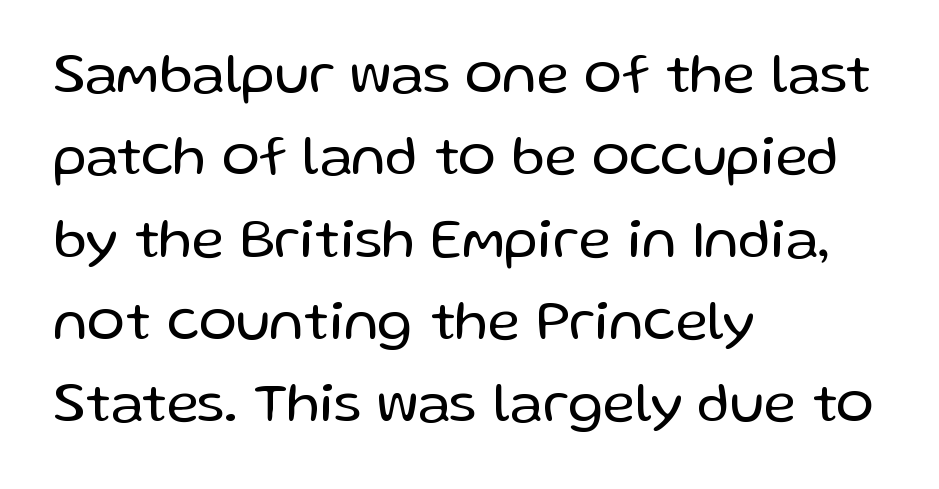
{"serif": "no", "italic": "no", "bold": "no", "weight": "regular", "width": "normal", "stroke_contrast": "low", "x_height": "medium", "monospaced": "no", "underline": "no", "align": "left", "line_spacing": "normal", "line_spacing_ratio": 1.47, "letter_spacing": "normal", "letter_spacing_em": 0.0, "glyph_px": 56}
